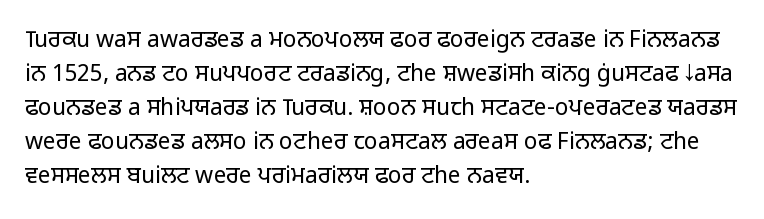
The image shows 23 px text type, upright; set left-aligned, normal line spacing (1.48x), normal letter spacing, not underlined.
